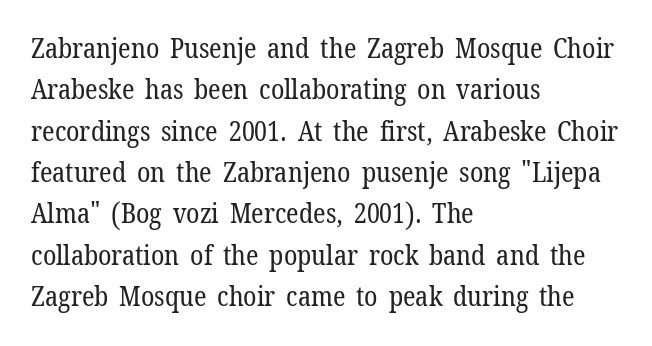
Q: Is the text bold? A: No.
Q: Is the text italic (slanted)? A: No, it is upright.
Q: Is the text underlined? A: No.
Q: How is the paragraph aligned? A: Left-aligned.
Q: Is the spacing between letters normal or unusually wide? A: Normal.
Q: Is the spacing between lines tight, normal or loose? A: Normal.
